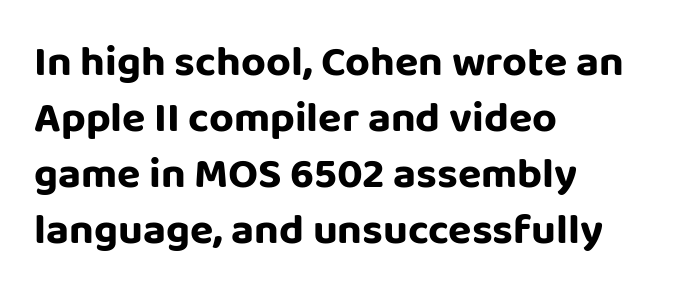
Q: Is the text italic (slanted)? A: No, it is upright.
Q: Is the typeface a serif or a sans-serif typeface? A: Sans-serif.
Q: Is the text underlined? A: No.
Q: How is the paragraph aligned? A: Left-aligned.
Q: Is the spacing between letters normal or unusually wide? A: Normal.
Q: Is the spacing between lines tight, normal or loose? A: Normal.
Q: Width (condensed, normal, or wide)? A: Normal.
Q: Stroke contrast? A: Low.
Q: x-height? A: Large.
Q: Monospaced? A: No.
